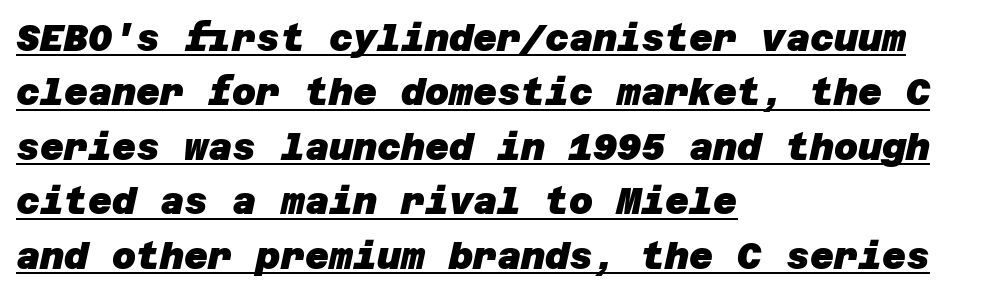
{"serif": "no", "bold": "yes", "weight": "heavy", "width": "normal", "stroke_contrast": "low", "x_height": "large", "underline": "yes", "align": "left", "line_spacing": "normal", "line_spacing_ratio": 1.47, "letter_spacing": "normal", "letter_spacing_em": 0.0, "glyph_px": 37}
